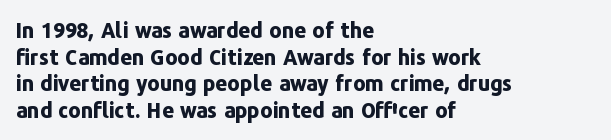
The image shows 21 px bold type, upright; set left-aligned, normal line spacing (1.27x), normal letter spacing, not underlined.
